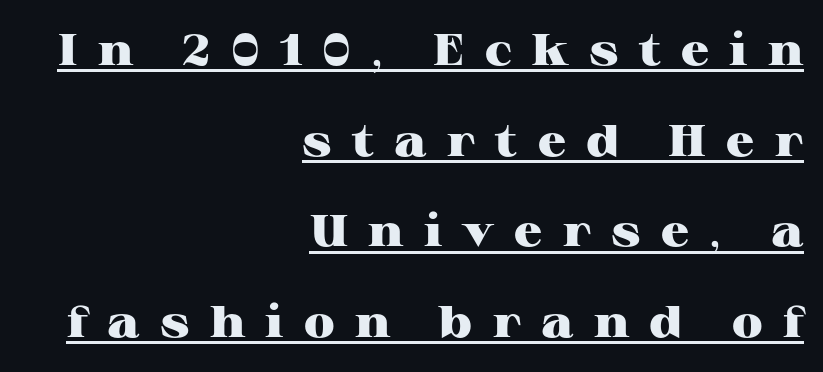
Proportional: the letters do not fall into vertical columns. The ragged edge is on the left, which tells us the setting is flush right. A typesetter would label this face a serif. Compared with typical body copy, the letter spacing here is much looser.
